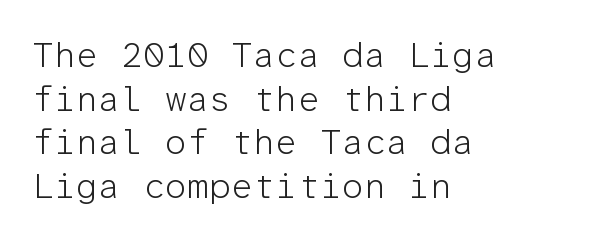
Tracking value appears to be zero — textbook default spacing. These lines are composed in type without serifs. Posture: straight, roman, zero tilt. This block has exactly the height ordinary leading produces.
